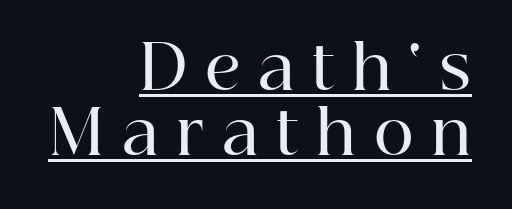
Q: Is the text bold? A: Semi-bold.
Q: Is the text italic (slanted)? A: No, it is upright.
Q: Is the typeface a serif or a sans-serif typeface? A: Serif.
Q: Is the text underlined? A: Yes.
Q: How is the paragraph aligned? A: Right-aligned.
Q: Is the spacing between letters normal or unusually wide? A: Unusually wide.
Q: Is the spacing between lines tight, normal or loose? A: Tight.
Q: Width (condensed, normal, or wide)? A: Normal.
Q: Stroke contrast? A: High.
Q: x-height? A: Medium.
Q: Monospaced? A: No.
